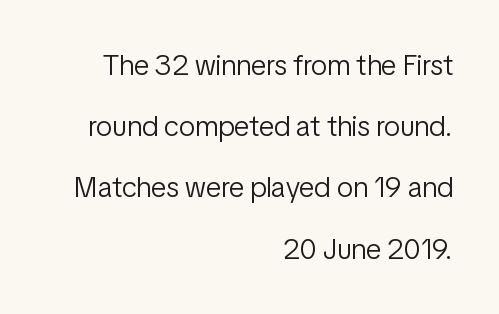
{"serif": "no", "italic": "no", "bold": "no", "weight": "light", "width": "condensed", "stroke_contrast": "low", "x_height": "medium", "monospaced": "no", "underline": "no", "align": "right", "line_spacing": "loose", "line_spacing_ratio": 2.11, "letter_spacing": "normal", "letter_spacing_em": 0.0, "glyph_px": 29}
